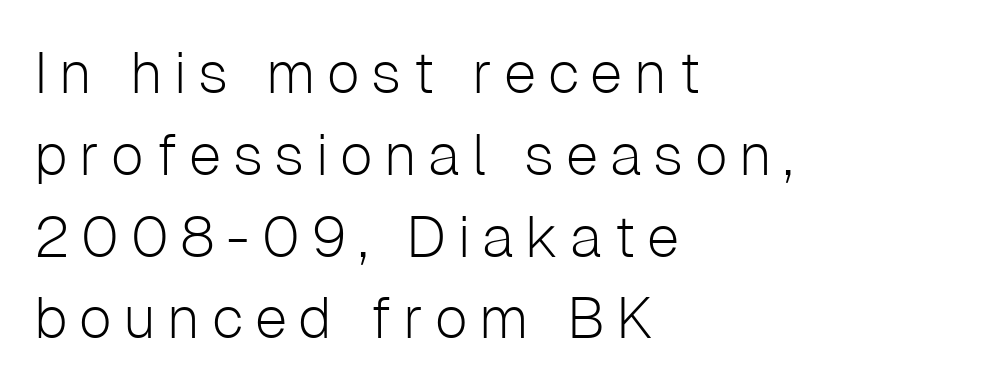
The image shows 58 px light sans-serif type, upright; set left-aligned, normal line spacing (1.41x), unusually wide letter spacing (+0.2 em), not underlined; low stroke contrast and a medium x-height.
